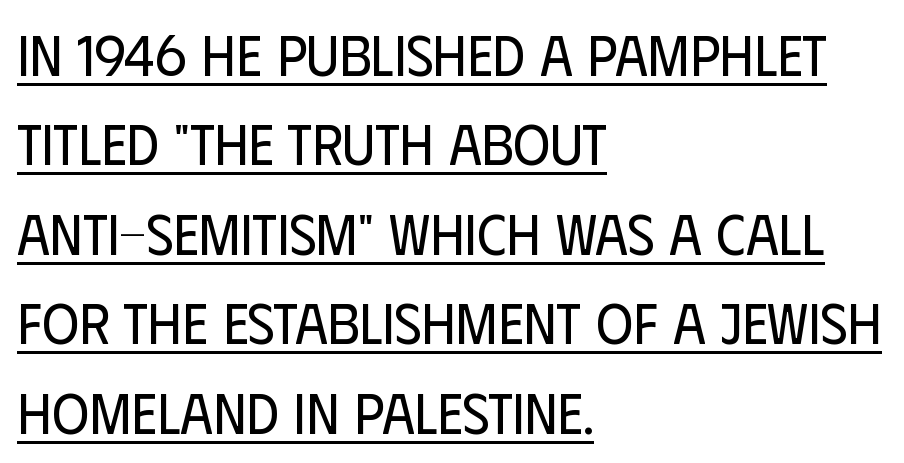
{"serif": "no", "italic": "no", "bold": "no", "weight": "regular", "width": "condensed", "stroke_contrast": "low", "x_height": "large", "monospaced": "no", "underline": "yes", "align": "left", "line_spacing": "normal", "line_spacing_ratio": 1.57, "letter_spacing": "normal", "letter_spacing_em": 0.0, "glyph_px": 57}
